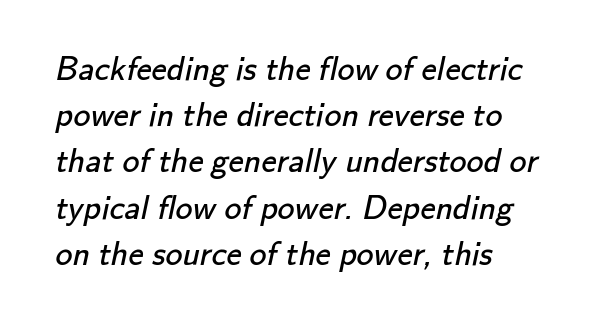
The image shows 34 px regular-weight sans-serif type; set left-aligned, normal line spacing (1.36x), normal letter spacing, not underlined; low stroke contrast and a small x-height.
